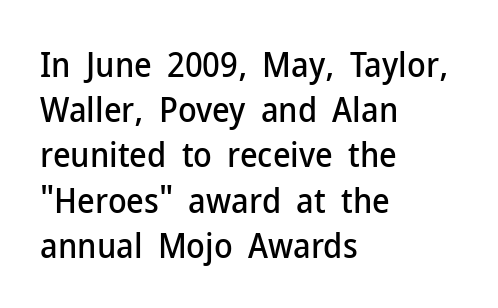
{"serif": "no", "italic": "no", "width": "normal", "stroke_contrast": "low", "x_height": "medium", "monospaced": "no", "underline": "no", "align": "left", "line_spacing": "normal", "line_spacing_ratio": 1.33, "letter_spacing": "normal", "letter_spacing_em": 0.0, "glyph_px": 34}
